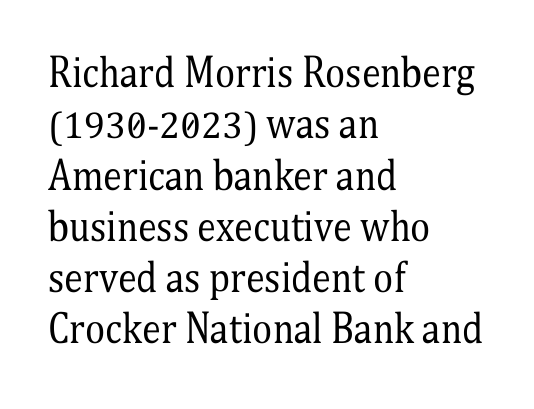
{"serif": "yes", "italic": "no", "bold": "no", "weight": "regular", "width": "condensed", "stroke_contrast": "medium", "x_height": "medium", "monospaced": "no", "underline": "no", "align": "left", "line_spacing": "normal", "line_spacing_ratio": 1.35, "letter_spacing": "normal", "letter_spacing_em": 0.0, "glyph_px": 38}
